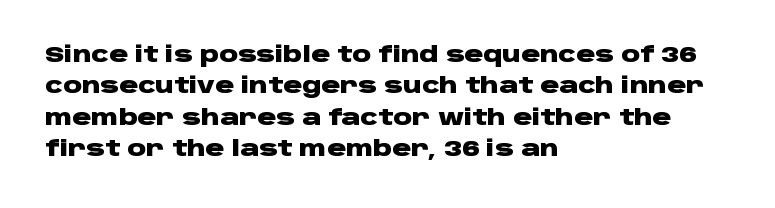
Set as a true bold cut, around the 700 mark. You can tell it's not italic because the verticals are truly vertical. Horizontally, the lines are justified to the leading edge only. Evenly set lines give the paragraph a standard silhouette. Just letters on the line, the space beneath them empty. Compared with typical body copy, the letter spacing here is the same.
